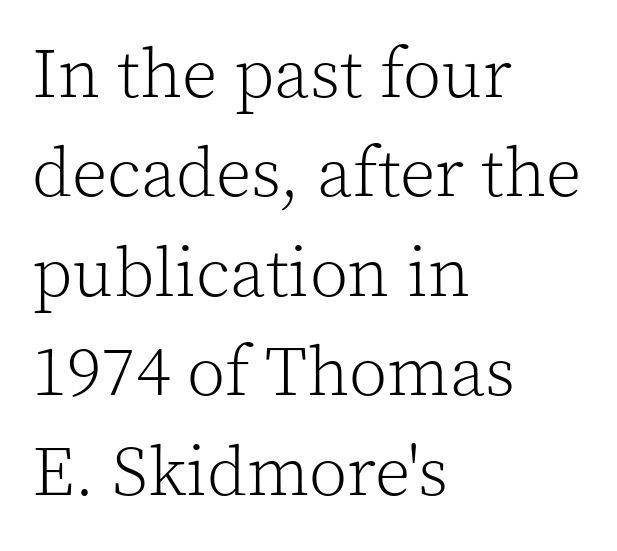
Casual observation: everything's shoved over to the left. A typesetter would call this proportional, since set widths differ per character. Words appear dense and cohesive because spacing is normal. Decoration check: the copy has no underline.
